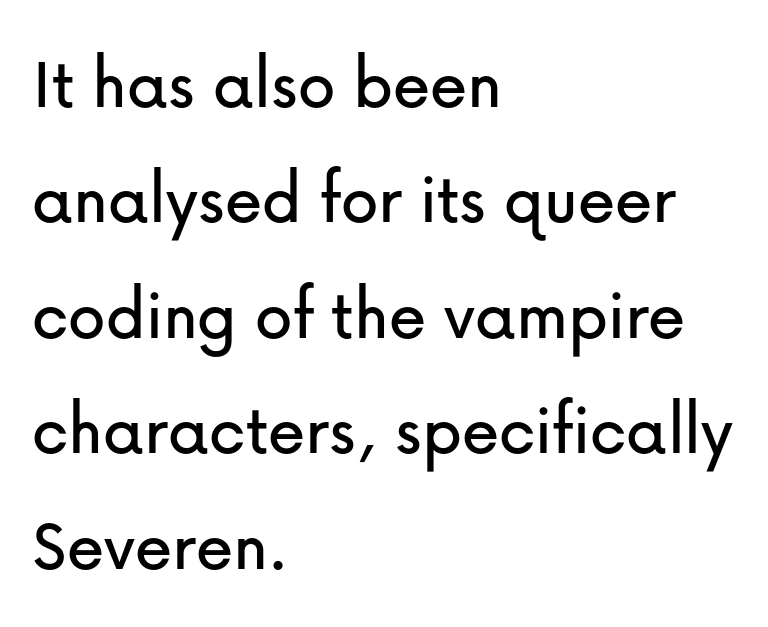
Q: Is the text italic (slanted)? A: No, it is upright.
Q: Is the typeface a serif or a sans-serif typeface? A: Sans-serif.
Q: Is the text underlined? A: No.
Q: How is the paragraph aligned? A: Left-aligned.
Q: Is the spacing between letters normal or unusually wide? A: Normal.
Q: Is the spacing between lines tight, normal or loose? A: Normal.
Q: Width (condensed, normal, or wide)? A: Normal.
Q: Stroke contrast? A: Low.
Q: x-height? A: Medium.
Q: Monospaced? A: No.
